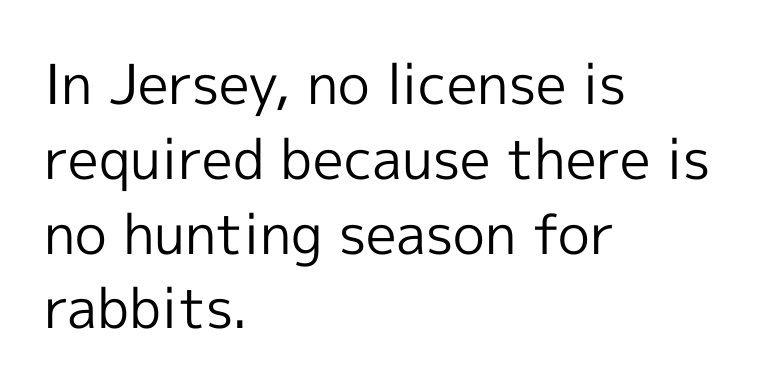
The image shows 55 px regular-weight sans-serif type, upright; set left-aligned, normal line spacing (1.36x), normal letter spacing, not underlined; a medium x-height.
